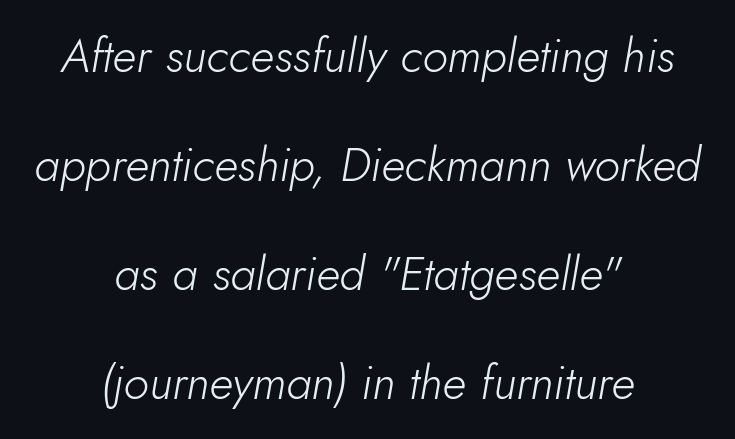
{"italic": "yes", "lean": "right", "slant_degrees": 5, "bold": "no", "weight": "light", "width": "normal", "stroke_contrast": "low", "x_height": "small", "monospaced": "no", "underline": "no", "align": "center", "line_spacing": "loose", "line_spacing_ratio": 2.32, "letter_spacing": "normal", "letter_spacing_em": 0.0, "glyph_px": 47}
